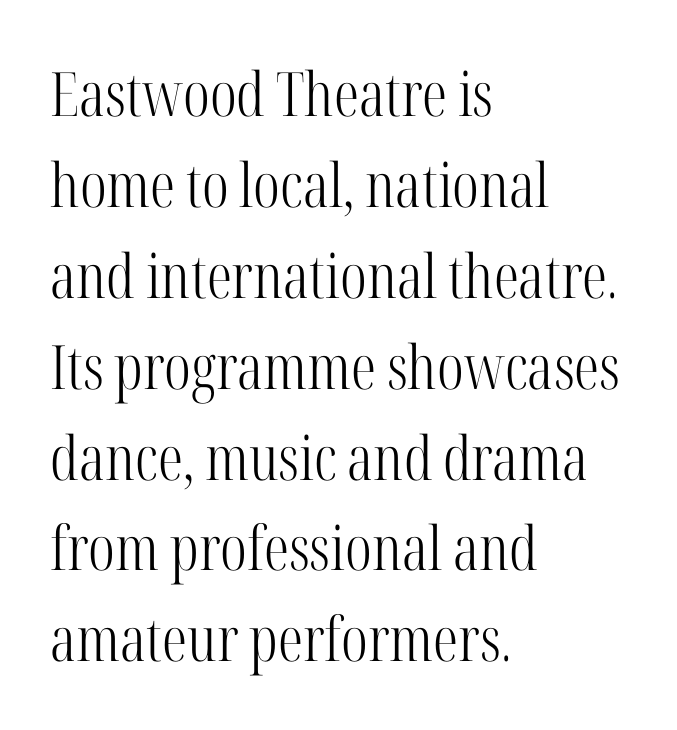
The image shows 61 px light, condensed serif type, upright; set left-aligned, normal line spacing (1.49x), normal letter spacing, not underlined; high stroke contrast and a medium x-height.
